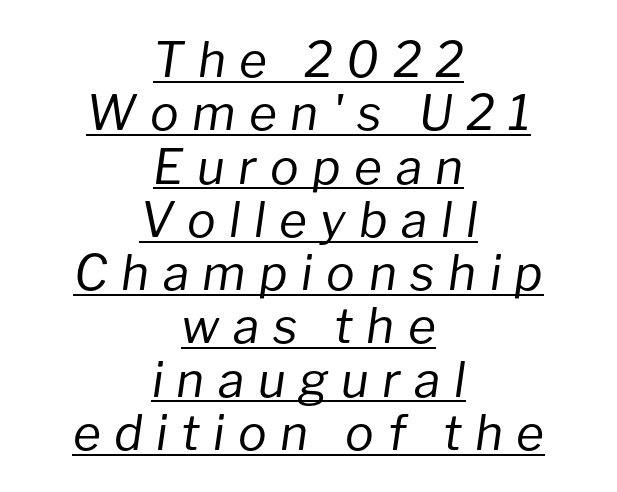
Q: Is the text bold? A: No.
Q: Is the text italic (slanted)? A: Yes, it leans right by about 8 degrees.
Q: Is the text underlined? A: Yes.
Q: How is the paragraph aligned? A: Centered.
Q: Is the spacing between letters normal or unusually wide? A: Unusually wide.
Q: Is the spacing between lines tight, normal or loose? A: Tight.
Q: Width (condensed, normal, or wide)? A: Normal.
Q: Stroke contrast? A: Low.
Q: x-height? A: Medium.
Q: Monospaced? A: No.
